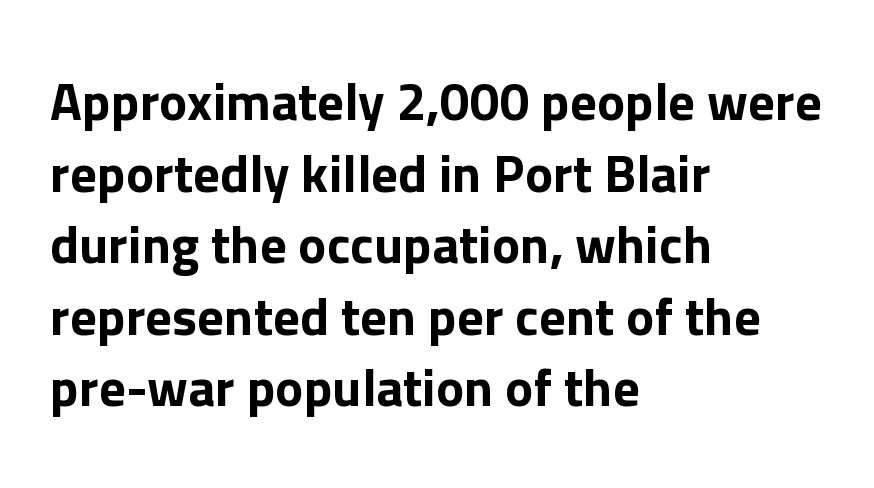
{"serif": "no", "italic": "no", "width": "normal", "stroke_contrast": "low", "x_height": "medium", "monospaced": "no", "underline": "no", "align": "left", "line_spacing": "normal", "line_spacing_ratio": 1.35, "letter_spacing": "normal", "letter_spacing_em": 0.0, "glyph_px": 53}
